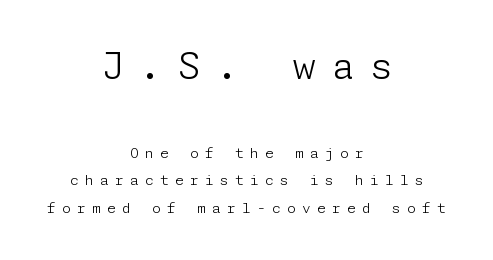
{"serif": "no", "italic": "no", "bold": "no", "weight": "light", "width": "normal", "stroke_contrast": "low", "x_height": "medium", "underline": "no", "align": "center", "line_spacing": "loose", "line_spacing_ratio": 1.97, "letter_spacing": "wide", "letter_spacing_em": 0.45, "larger_block": "first", "size_ratio": 2.57, "glyph_px": 36}
